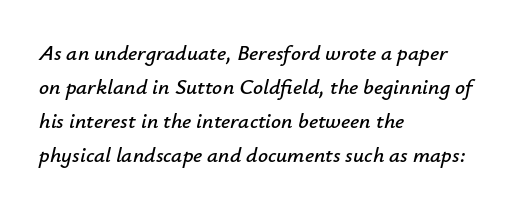
The image shows 22 px text type, italic (leaning right); set left-aligned, normal line spacing (1.54x), normal letter spacing, not underlined.
